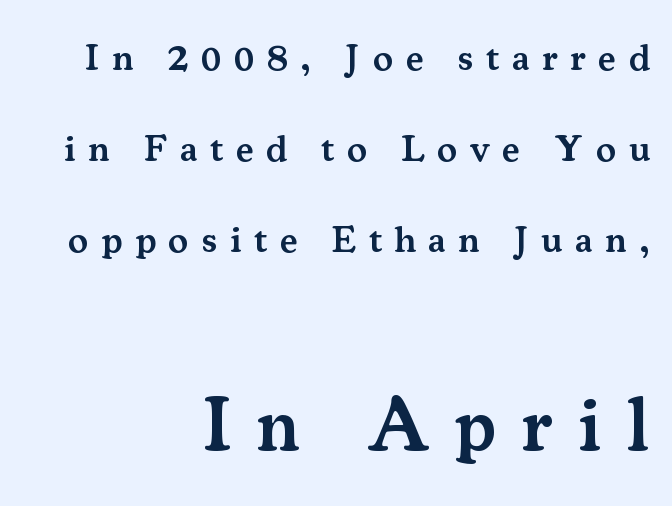
Q: Is the text bold? A: Semi-bold.
Q: Is the text italic (slanted)? A: No, it is upright.
Q: Is the typeface a serif or a sans-serif typeface? A: Serif.
Q: Is the text underlined? A: No.
Q: How is the paragraph aligned? A: Right-aligned.
Q: Is the spacing between letters normal or unusually wide? A: Unusually wide.
Q: Is the spacing between lines tight, normal or loose? A: Loose.
Q: Which block of text is set in a larger size, the first (top) or the second (bottom)? A: The second (bottom) one.
Q: Width (condensed, normal, or wide)? A: Normal.
Q: Stroke contrast? A: Medium.
Q: x-height? A: Small.
Q: Monospaced? A: No.
